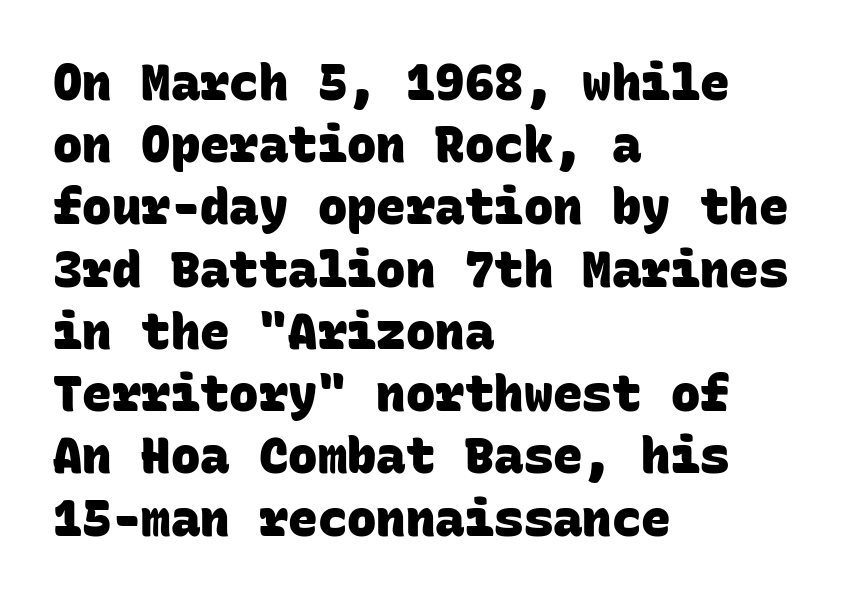
The gaps between neighbouring characters are ordinary and unremarkable. The string is rendered with underlining switched off. This sample has the even, mechanical cadence of fixed-width lettering. As a designer I'd log this as weight 700, bold. Summary of vertical rhythm: regular, with standard interline spacing. Line beginnings align vertically; line endings do not.
